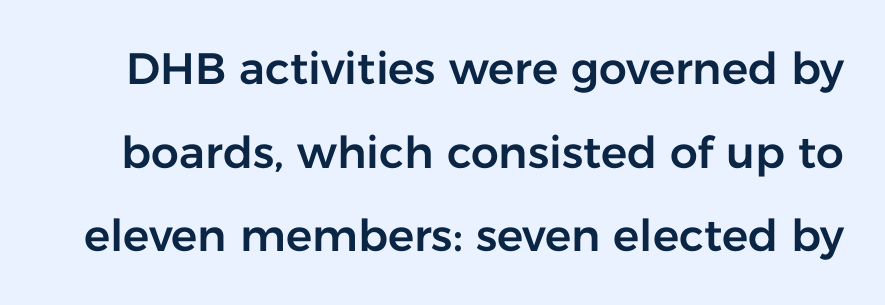
The image shows 44 px sans-serif type, upright; set loose line spacing (1.9x), normal letter spacing, not underlined; low stroke contrast and a medium x-height.
